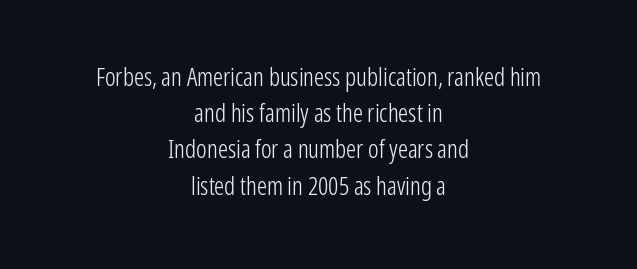
The image shows 25 px text type, upright; set centered, normal line spacing (1.45x), normal letter spacing, not underlined.
